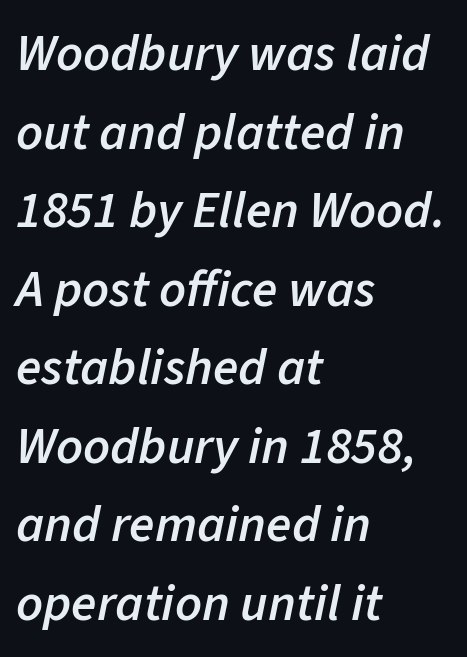
Heft: intermediate — a semibold. A typesetter would call this proportional, since set widths differ per character. Beneath every word, the page is bare. Nothing unusual about the tracking: characters are spaced as the font intends. Whoever set this chose a conventional vertical rhythm. These lines were composed using italics.
